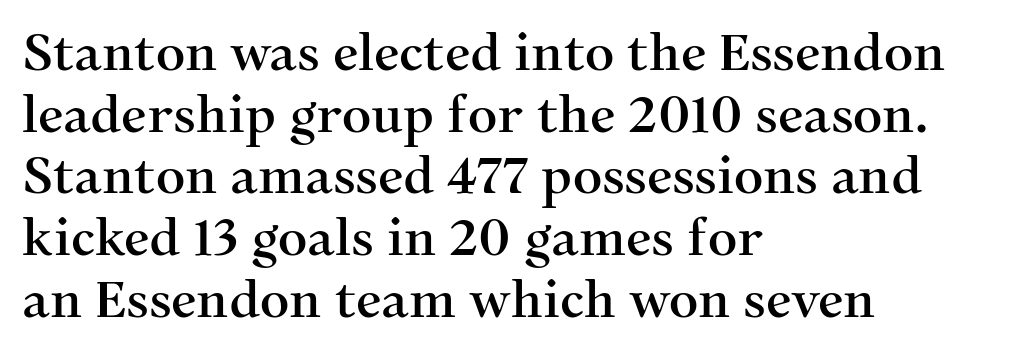
Q: Is the text italic (slanted)? A: No, it is upright.
Q: Is the typeface a serif or a sans-serif typeface? A: Serif.
Q: Is the text underlined? A: No.
Q: How is the paragraph aligned? A: Left-aligned.
Q: Is the spacing between letters normal or unusually wide? A: Normal.
Q: Width (condensed, normal, or wide)? A: Normal.
Q: Stroke contrast? A: Medium.
Q: x-height? A: Medium.
Q: Monospaced? A: No.
